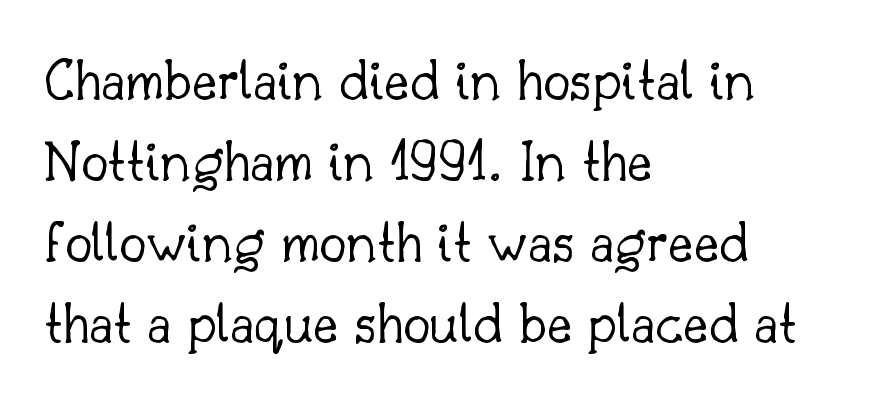
The image shows 61 px light type, upright; set left-aligned, normal line spacing (1.33x), normal letter spacing, not underlined; low stroke contrast and a small x-height.
